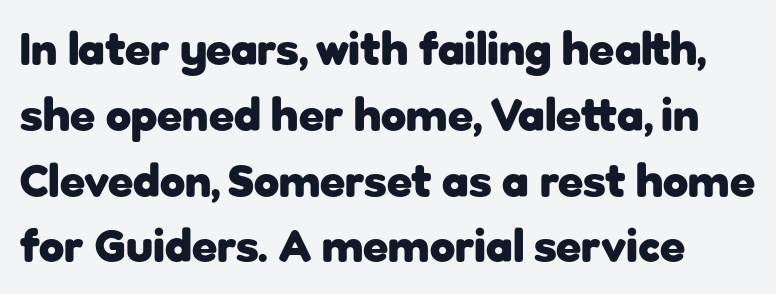
{"serif": "no", "italic": "no", "bold": "yes", "weight": "heavy", "width": "normal", "stroke_contrast": "low", "x_height": "medium", "monospaced": "no", "underline": "no", "line_spacing": "normal", "line_spacing_ratio": 1.43, "letter_spacing": "normal", "letter_spacing_em": 0.0, "glyph_px": 46}
